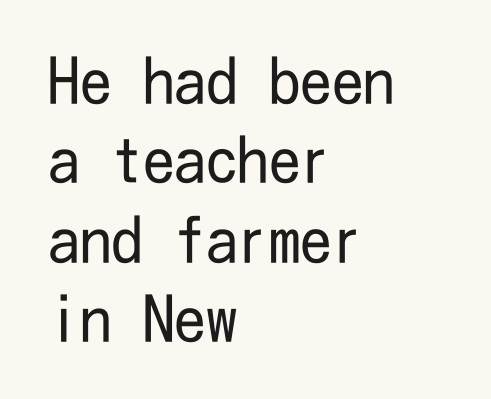
Q: Is the text bold? A: No.
Q: Is the text italic (slanted)? A: No, it is upright.
Q: Is the typeface a serif or a sans-serif typeface? A: Sans-serif.
Q: Is the text underlined? A: No.
Q: How is the paragraph aligned? A: Left-aligned.
Q: Is the spacing between letters normal or unusually wide? A: Normal.
Q: Is the spacing between lines tight, normal or loose? A: Normal.
Q: Width (condensed, normal, or wide)? A: Condensed.
Q: Stroke contrast? A: Low.
Q: x-height? A: Medium.
